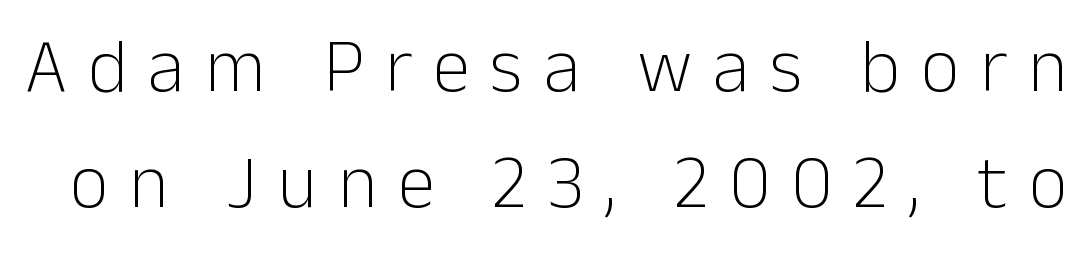
{"serif": "no", "italic": "no", "bold": "no", "weight": "light", "width": "normal", "stroke_contrast": "low", "x_height": "medium", "monospaced": "no", "underline": "no", "line_spacing": "normal", "line_spacing_ratio": 1.53, "letter_spacing": "wide", "letter_spacing_em": 0.27, "glyph_px": 76}
